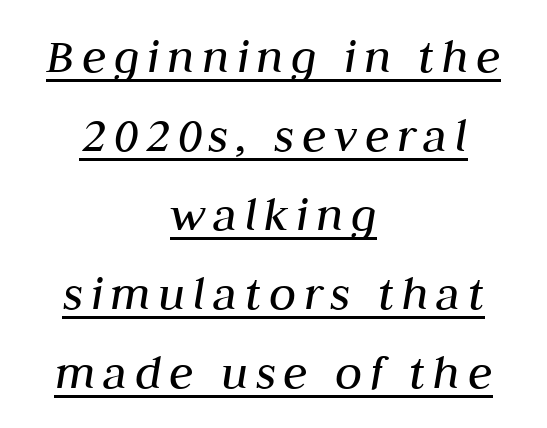
The image shows 50 px regular-weight type, italic (leaning right); set centered, normal line spacing (1.58x), underlined; medium stroke contrast and a medium x-height.
